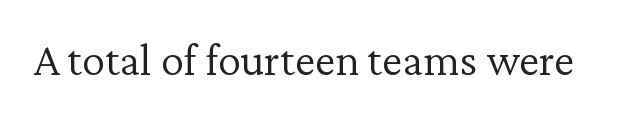
The image shows 46 px light serif type, upright; set normal letter spacing, not underlined; low stroke contrast and a medium x-height.
